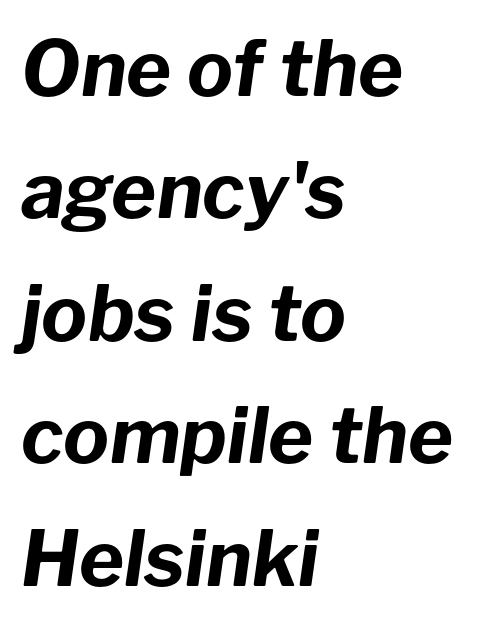
Q: Is the text bold? A: Yes.
Q: Is the text italic (slanted)? A: Yes, it leans right by about 8 degrees.
Q: Is the text underlined? A: No.
Q: How is the paragraph aligned? A: Left-aligned.
Q: Is the spacing between letters normal or unusually wide? A: Normal.
Q: Is the spacing between lines tight, normal or loose? A: Normal.
Q: Width (condensed, normal, or wide)? A: Normal.
Q: Stroke contrast? A: Low.
Q: x-height? A: Medium.
Q: Monospaced? A: No.
